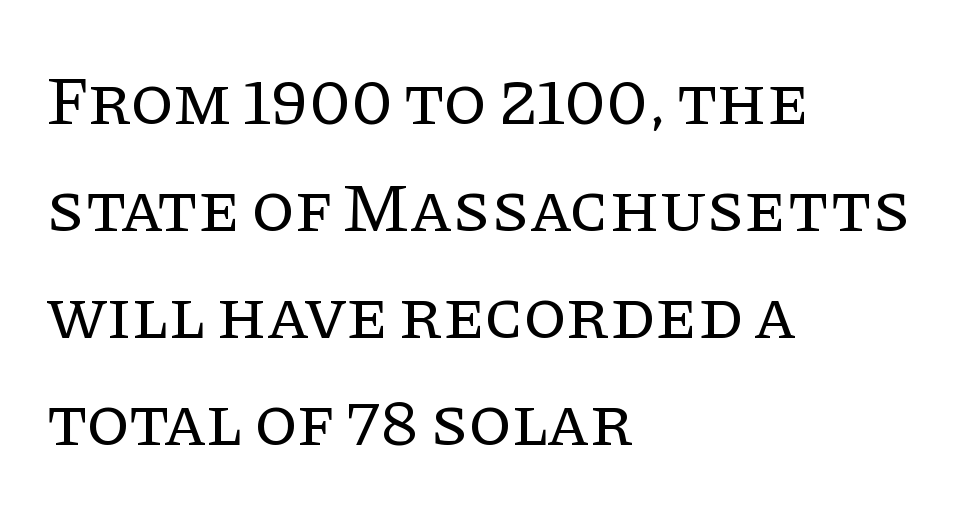
The image shows 70 px regular-weight serif type, upright; set left-aligned, normal line spacing (1.53x), normal letter spacing, not underlined; low stroke contrast and a large x-height.
